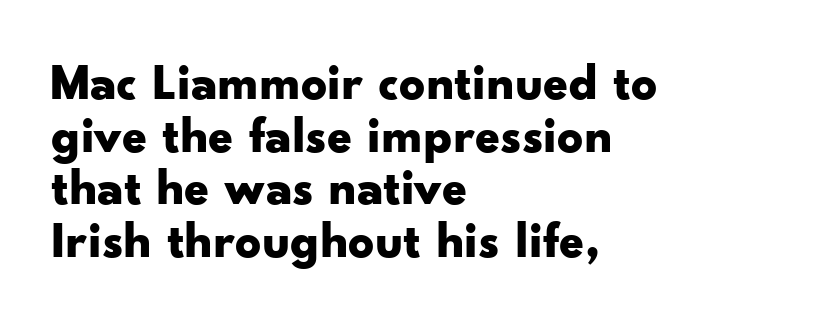
{"serif": "no", "italic": "no", "bold": "yes", "weight": "bold", "width": "wide", "stroke_contrast": "low", "x_height": "small", "monospaced": "no", "underline": "no", "align": "left", "line_spacing": "tight", "line_spacing_ratio": 1.03, "letter_spacing": "normal", "letter_spacing_em": 0.0, "glyph_px": 51}
